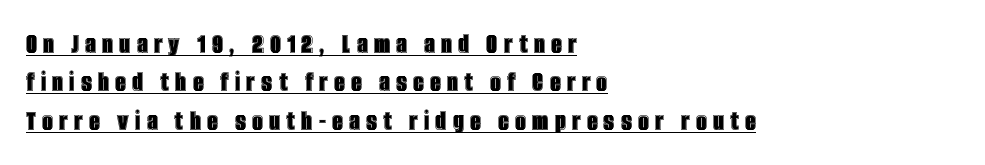
{"italic": "no", "width": "condensed", "x_height": "large", "monospaced": "no", "underline": "yes", "align": "left", "line_spacing": "normal", "line_spacing_ratio": 1.28, "letter_spacing": "wide", "letter_spacing_em": 0.21, "glyph_px": 30}
